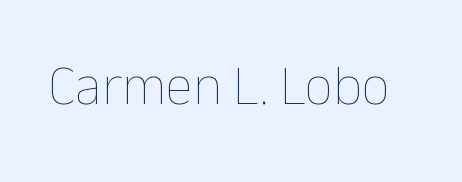
Q: Is the text bold? A: No.
Q: Is the text italic (slanted)? A: No, it is upright.
Q: Is the text underlined? A: No.
Q: Is the spacing between letters normal or unusually wide? A: Normal.
Q: Width (condensed, normal, or wide)? A: Normal.
Q: Stroke contrast? A: Low.
Q: x-height? A: Medium.
Q: Monospaced? A: No.
